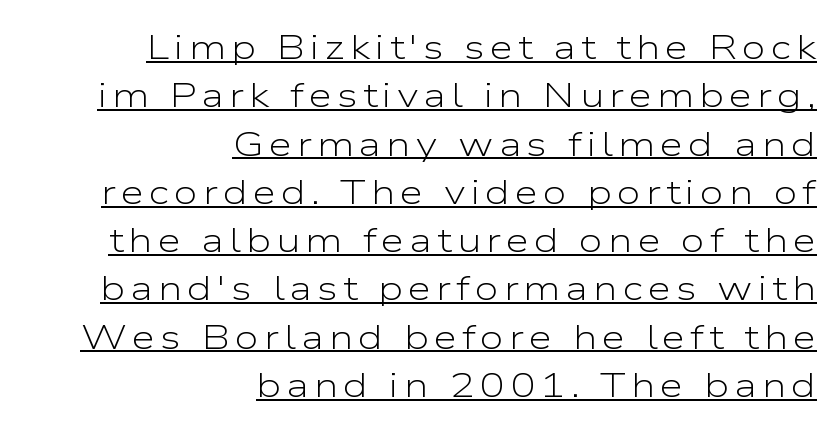
Q: Is the text bold? A: No.
Q: Is the text italic (slanted)? A: No, it is upright.
Q: Is the typeface a serif or a sans-serif typeface? A: Sans-serif.
Q: Is the text underlined? A: Yes.
Q: How is the paragraph aligned? A: Right-aligned.
Q: Is the spacing between lines tight, normal or loose? A: Normal.
Q: Width (condensed, normal, or wide)? A: Wide.
Q: Stroke contrast? A: Low.
Q: x-height? A: Medium.
Q: Monospaced? A: No.
